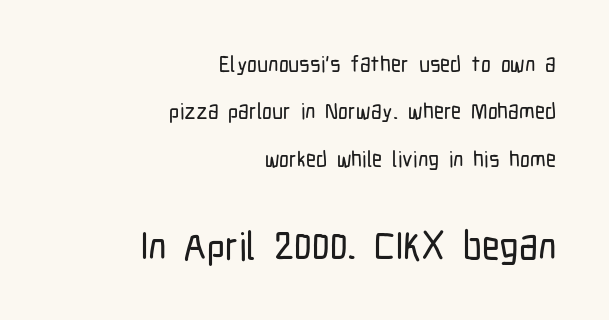
The image shows 39 px condensed sans-serif type, upright; set right-aligned, loose line spacing (2.15x), normal letter spacing, not underlined; the second (bottom) block is 1.77x larger; low stroke contrast and a medium x-height.
